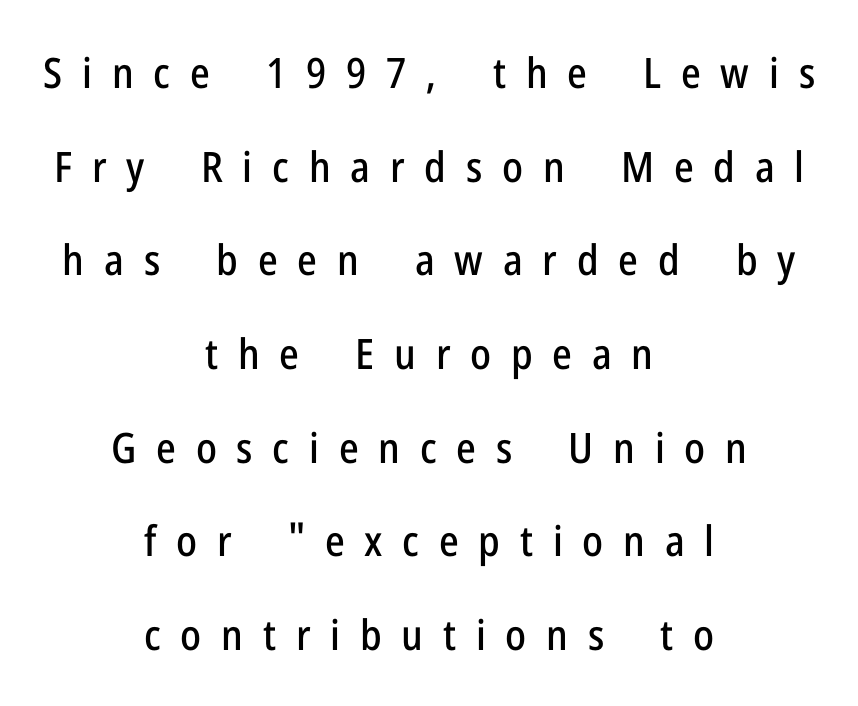
The image shows 42 px condensed sans-serif type, upright; set centered, loose line spacing (2.23x), unusually wide letter spacing (+0.47 em), not underlined; low stroke contrast and a medium x-height.
